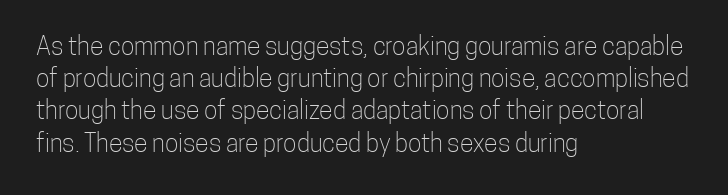
Q: Is the text bold? A: No.
Q: Is the text italic (slanted)? A: No, it is upright.
Q: Is the text underlined? A: No.
Q: How is the paragraph aligned? A: Left-aligned.
Q: Is the spacing between letters normal or unusually wide? A: Normal.
Q: Is the spacing between lines tight, normal or loose? A: Normal.
